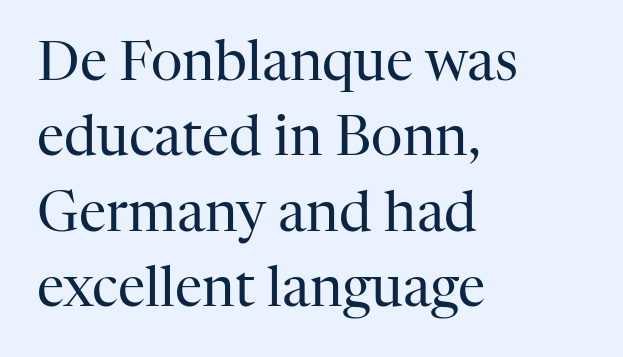
The image shows 55 px regular-weight serif type, upright; set left-aligned, normal line spacing (1.37x), normal letter spacing, not underlined; high stroke contrast and a medium x-height.
